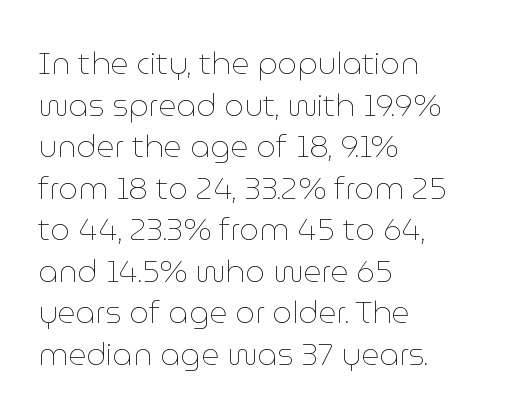
The image shows 31 px thin type, upright; set left-aligned, normal line spacing (1.34x), normal letter spacing, not underlined; low stroke contrast and a medium x-height.
